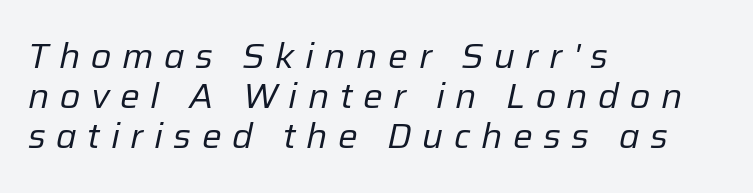
The image shows 35 px regular-weight type, italic (leaning right); set left-aligned, tight line spacing (1.15x), unusually wide letter spacing (+0.3 em), not underlined; low stroke contrast and a medium x-height.
